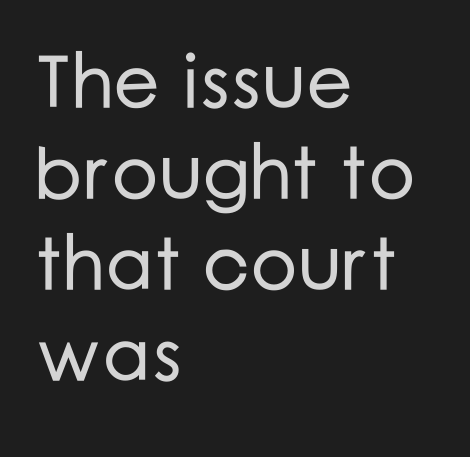
Q: Is the text italic (slanted)? A: No, it is upright.
Q: Is the typeface a serif or a sans-serif typeface? A: Sans-serif.
Q: Is the text underlined? A: No.
Q: How is the paragraph aligned? A: Left-aligned.
Q: Is the spacing between letters normal or unusually wide? A: Normal.
Q: Width (condensed, normal, or wide)? A: Normal.
Q: Stroke contrast? A: Low.
Q: x-height? A: Medium.
Q: Monospaced? A: No.
